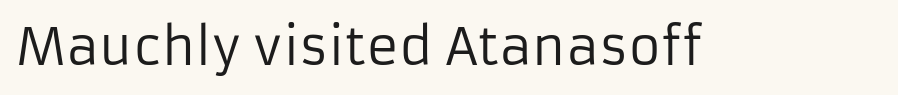
{"serif": "no", "italic": "no", "bold": "no", "weight": "regular", "width": "normal", "stroke_contrast": "low", "x_height": "medium", "monospaced": "no", "underline": "no", "letter_spacing": "normal", "letter_spacing_em": 0.0, "glyph_px": 50}
